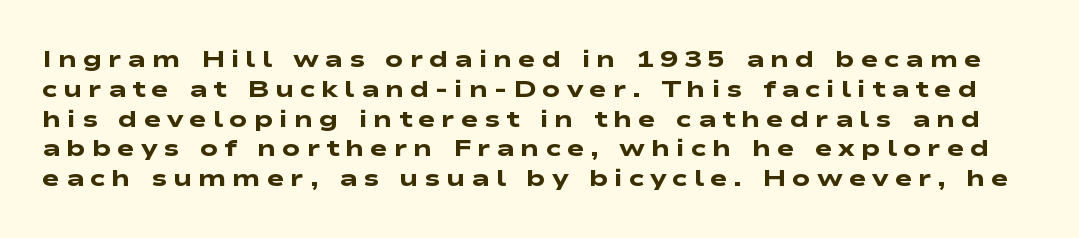
The letters are bold, with thick, heavy strokes. Descender tails drop into unmarked territory. Short note: letters widely spaced.
